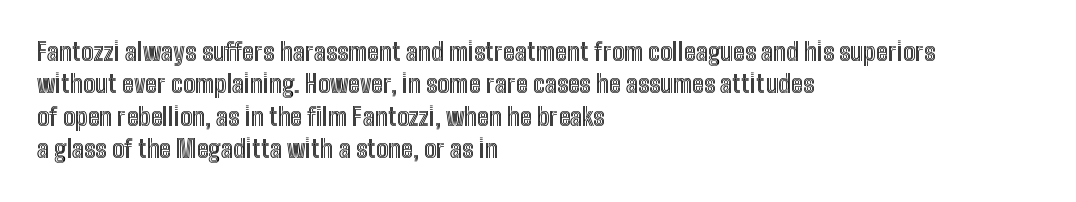
{"italic": "no", "underline": "no", "align": "left", "line_spacing": "normal", "line_spacing_ratio": 1.35, "letter_spacing": "normal", "letter_spacing_em": 0.0, "glyph_px": 24}
